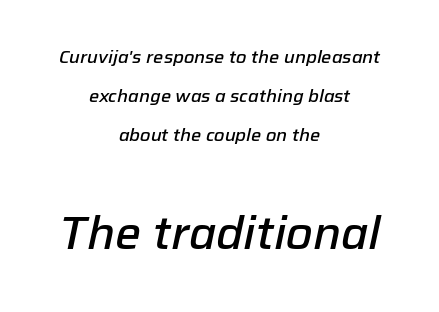
The image shows 46 px semibold type, italic (leaning right); set centered, loose line spacing (2.17x), normal letter spacing, not underlined; the second (bottom) block is 2.56x larger; low stroke contrast and a medium x-height.
